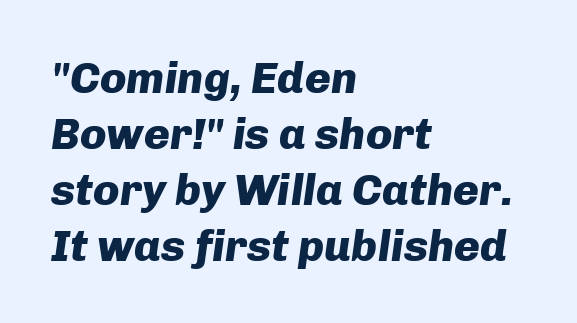
{"italic": "yes", "lean": "right", "slant_degrees": 8, "bold": "yes", "weight": "heavy", "width": "normal", "stroke_contrast": "low", "x_height": "medium", "monospaced": "no", "underline": "no", "align": "left", "line_spacing": "normal", "line_spacing_ratio": 1.27, "letter_spacing": "normal", "letter_spacing_em": 0.0, "glyph_px": 44}
